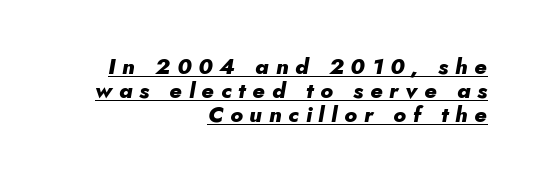
Short and long lines alike share a common ending point at right. Loose tracking; the words dissolve into strings of separated letters. Notice how a bar underscores the lettering throughout. Summary of weight: heavy, a full bold. The specimen reads as italic at a glance. The line-height multiplier appears low, near solid setting.
